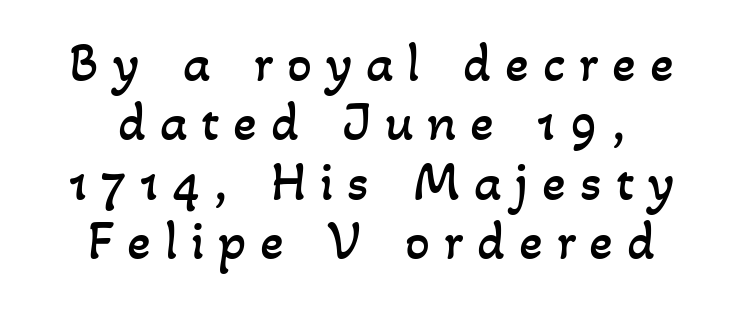
Q: Is the text bold? A: No.
Q: Is the text underlined? A: No.
Q: How is the paragraph aligned? A: Centered.
Q: Is the spacing between letters normal or unusually wide? A: Unusually wide.
Q: Is the spacing between lines tight, normal or loose? A: Tight.
Q: Width (condensed, normal, or wide)? A: Normal.
Q: Stroke contrast? A: Low.
Q: x-height? A: Small.
Q: Monospaced? A: No.
